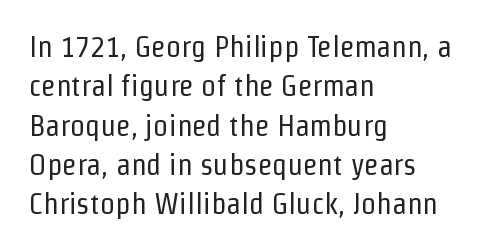
Q: Is the text bold? A: No.
Q: Is the text italic (slanted)? A: No, it is upright.
Q: Is the typeface a serif or a sans-serif typeface? A: Sans-serif.
Q: Is the text underlined? A: No.
Q: How is the paragraph aligned? A: Left-aligned.
Q: Is the spacing between letters normal or unusually wide? A: Normal.
Q: Is the spacing between lines tight, normal or loose? A: Normal.
Q: Width (condensed, normal, or wide)? A: Condensed.
Q: Stroke contrast? A: Low.
Q: x-height? A: Medium.
Q: Monospaced? A: No.
